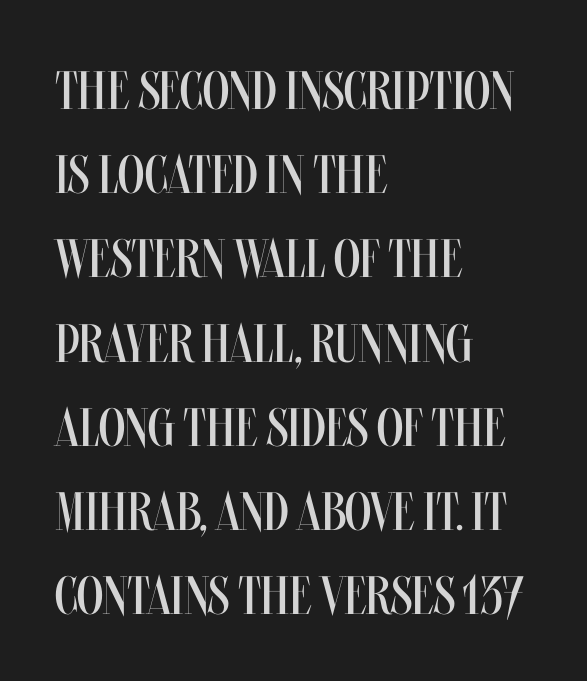
The image shows 54 px regular-weight, condensed type, upright; set left-aligned, normal line spacing (1.56x), normal letter spacing, not underlined; medium stroke contrast and a large x-height.
